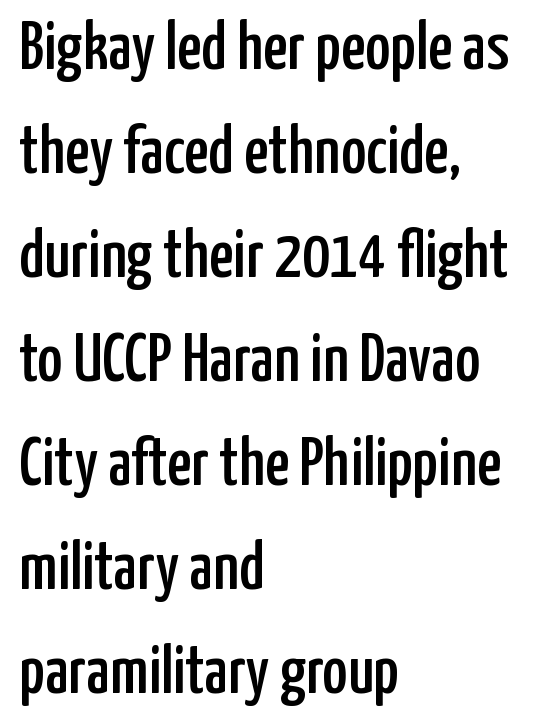
Q: Is the text italic (slanted)? A: No, it is upright.
Q: Is the typeface a serif or a sans-serif typeface? A: Sans-serif.
Q: Is the text underlined? A: No.
Q: How is the paragraph aligned? A: Left-aligned.
Q: Is the spacing between letters normal or unusually wide? A: Normal.
Q: Is the spacing between lines tight, normal or loose? A: Normal.
Q: Width (condensed, normal, or wide)? A: Condensed.
Q: Stroke contrast? A: Low.
Q: x-height? A: Medium.
Q: Monospaced? A: No.
